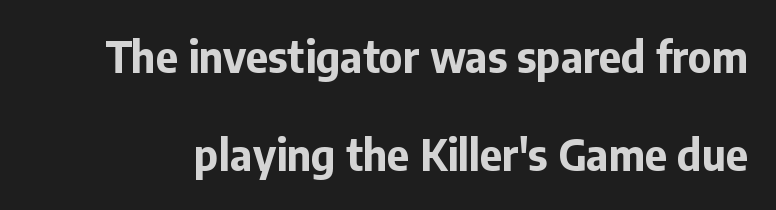
The image shows 43 px bold sans-serif type, upright; set loose line spacing (2.28x), normal letter spacing, not underlined; low stroke contrast and a medium x-height.
